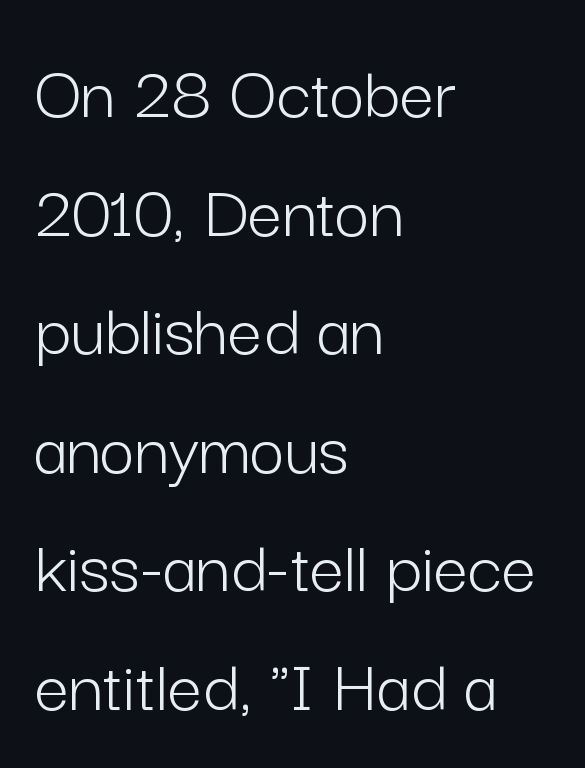
{"serif": "no", "italic": "no", "bold": "no", "weight": "light", "width": "normal", "stroke_contrast": "low", "x_height": "medium", "monospaced": "no", "underline": "no", "align": "left", "line_spacing": "normal", "line_spacing_ratio": 1.54, "letter_spacing": "normal", "letter_spacing_em": 0.0, "glyph_px": 77}
